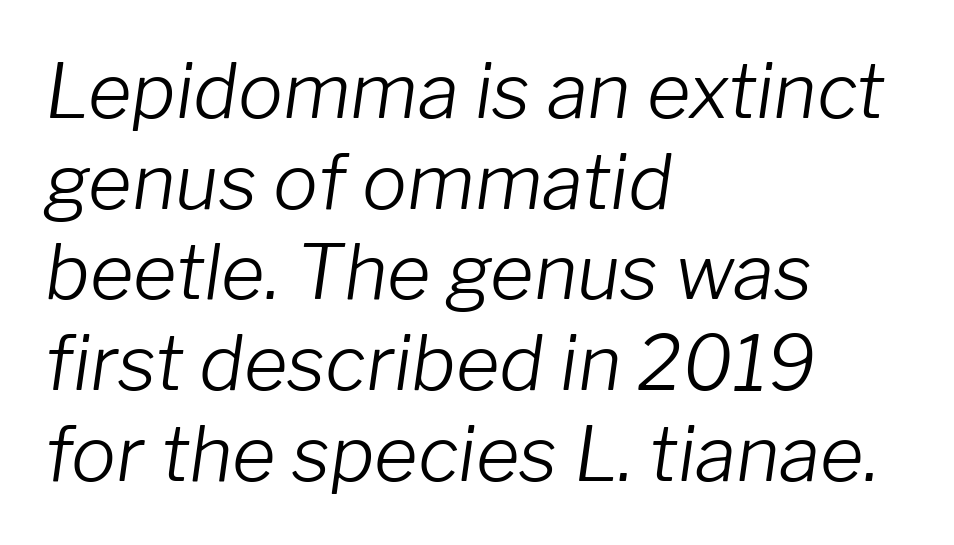
The image shows 75 px light type, italic (leaning right); set left-aligned, line spacing 1.21x, normal letter spacing, not underlined; low stroke contrast and a medium x-height.
